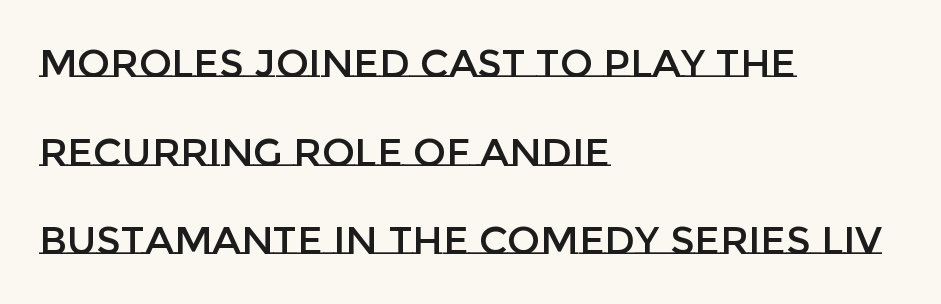
The image shows 39 px text type, upright; set left-aligned, loose line spacing (2.27x), normal letter spacing, not underlined; low stroke contrast and a large x-height.
